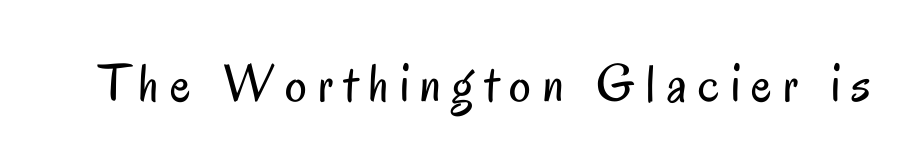
Q: Is the text bold? A: No.
Q: Is the text italic (slanted)? A: No, it is upright.
Q: Is the typeface a serif or a sans-serif typeface? A: Sans-serif.
Q: Is the text underlined? A: No.
Q: Is the spacing between letters normal or unusually wide? A: Unusually wide.
Q: Width (condensed, normal, or wide)? A: Condensed.
Q: Stroke contrast? A: Low.
Q: x-height? A: Small.
Q: Monospaced? A: No.
